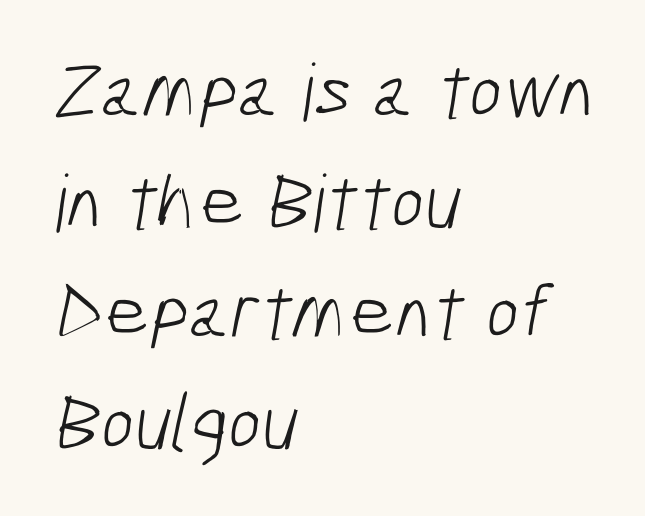
How are the letters spaced? Ordinarily, with no added tracking. The lines sit at an ordinary, default distance from one another. Think of a printed novel: that variable character pitch is what you see here. Type style note: lacks serifs. Does the copy run flush right? No — it runs flush left. Compared with a typical body face, this is equally light or lighter still.
